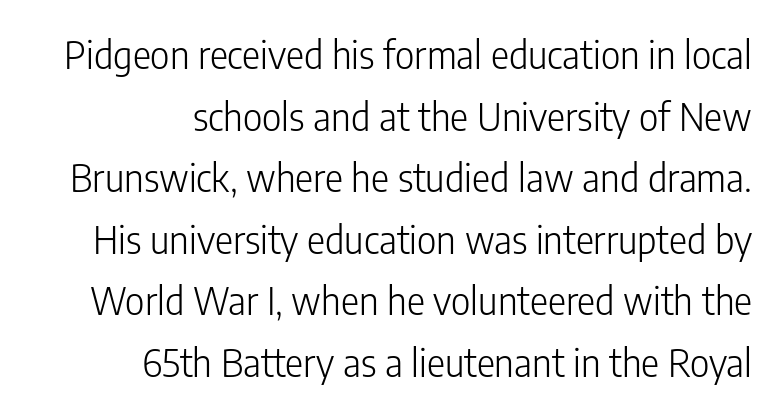
The image shows 38 px light, condensed sans-serif type, upright; set right-aligned, normal line spacing (1.62x), normal letter spacing, not underlined; low stroke contrast and a medium x-height.
